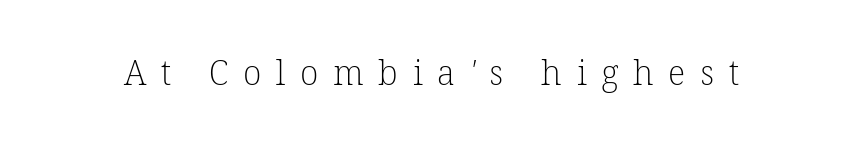
The image shows 34 px light serif type; set unusually wide letter spacing (+0.43 em), not underlined; low stroke contrast and a medium x-height.
